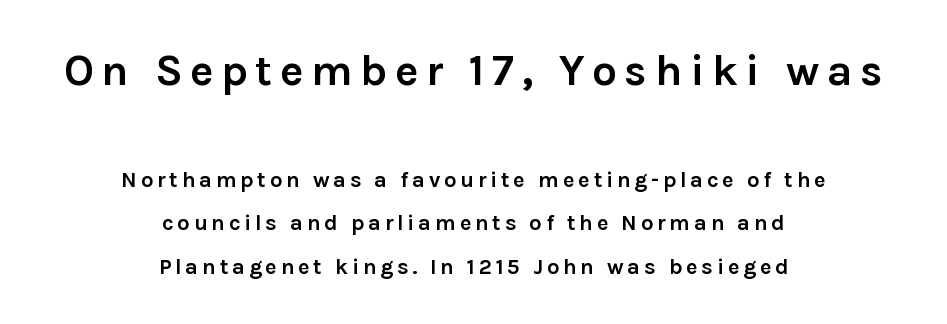
Has an underline been added? It has not. The rag falls on both sides of this text block equally. Does the bottom block carry the larger type? No, the top block does. Look at the bottom of the vertical strokes: they stop flat, with no serifs.
